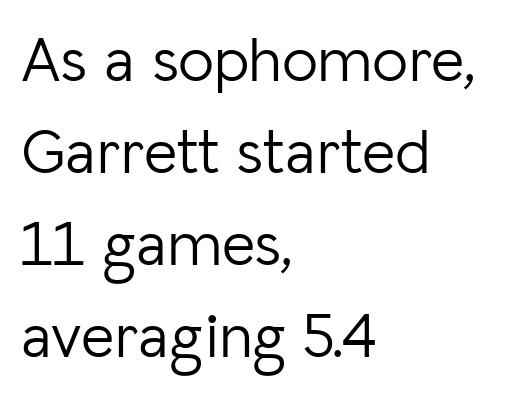
Type without underlining. The glyphs in this specimen are sans serif. The leading is moderate, giving the passage an even texture. The passage is arranged the way most books set body copy — flush left. The gaps between neighbouring characters are ordinary and unremarkable.
